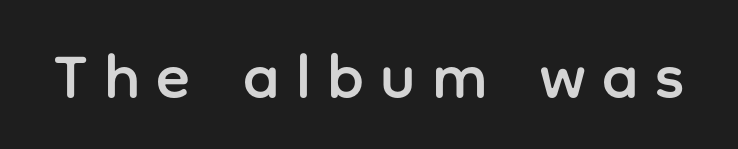
{"serif": "no", "italic": "no", "width": "normal", "stroke_contrast": "low", "x_height": "medium", "monospaced": "no", "underline": "no", "letter_spacing": "wide", "letter_spacing_em": 0.26, "glyph_px": 63}
